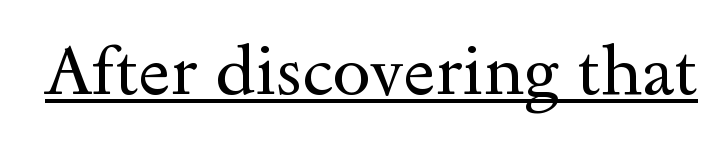
Character widths vary here, with narrow letters taking less room than wide ones. The sample's only ornament is a line tracing under the words. Serifs: yes, visible at the terminals of the letterforms. This is the regular roman posture of the typeface. There is no visible air inserted between adjacent glyphs. No heavy texture on the line: the type isn't bold.
